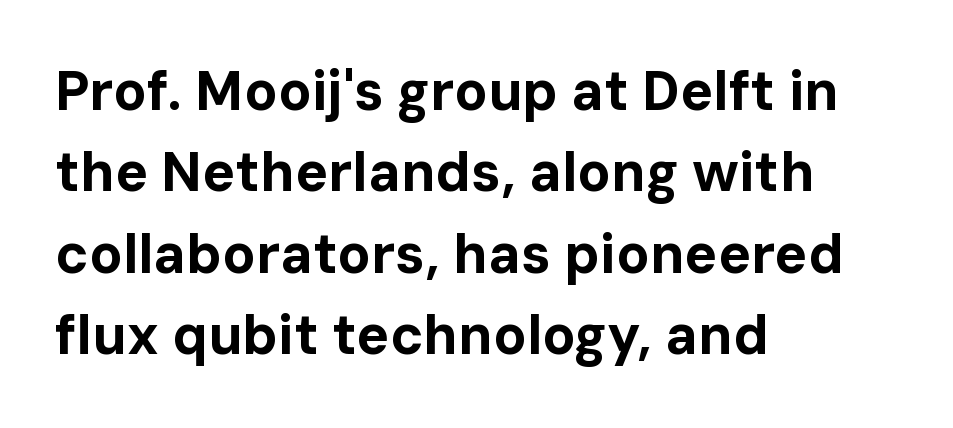
The lines in this sample share a left origin and differ only in where they stop. The sample has been set heavy, in full bold. Between one letter and the next there's only the usual sliver of space. Observe the absence of serifs on each vertical stroke in this sample. No italicization has been applied; the sample stays upright. Regular leading.
